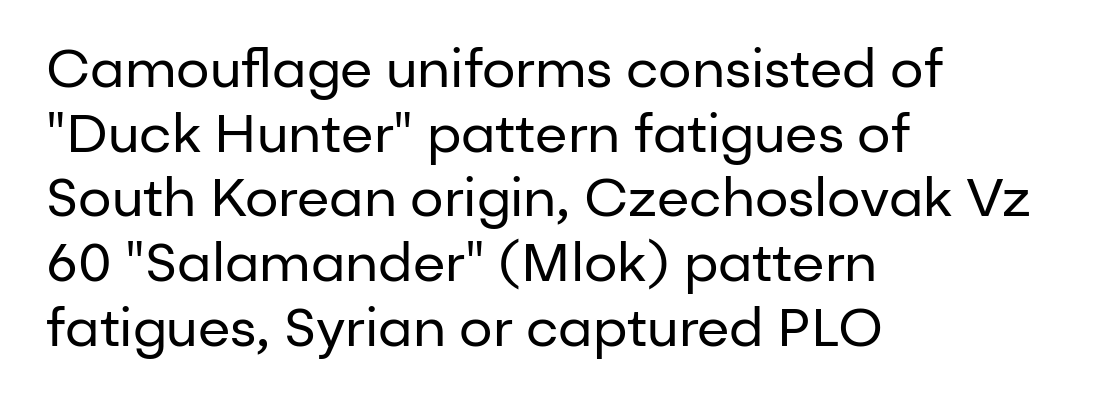
The image shows 53 px regular-weight sans-serif type, upright; set left-aligned, line spacing 1.22x, normal letter spacing, not underlined; low stroke contrast and a medium x-height.
